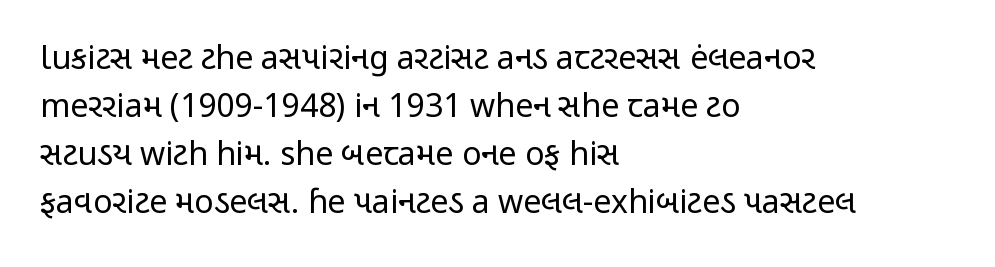
{"serif": "no", "italic": "no", "bold": "no", "weight": "regular", "width": "condensed", "stroke_contrast": "low", "x_height": "medium", "monospaced": "no", "underline": "no", "align": "left", "line_spacing": "normal", "line_spacing_ratio": 1.5, "letter_spacing": "normal", "letter_spacing_em": 0.0, "glyph_px": 32}
